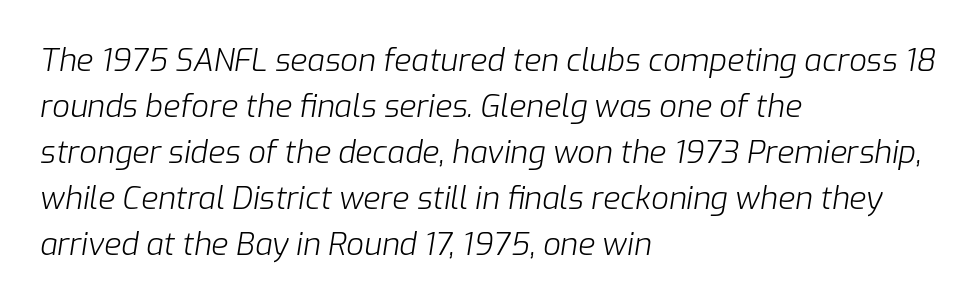
You could call the tracking neutral — neither tight nor loose. The typography opts for an oblique posture over an upright one. Is this a heavy cut? Hardly; it is regular or lighter. The passage shown is typed in a proportional face where columns would drift. The rag falls on the right side of this text block.
